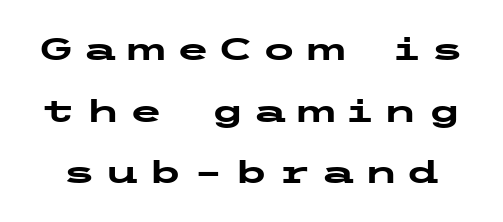
{"serif": "no", "italic": "no", "bold": "yes", "weight": "heavy", "width": "wide", "stroke_contrast": "low", "x_height": "medium", "underline": "no", "line_spacing": "loose", "line_spacing_ratio": 1.99, "letter_spacing": "wide", "letter_spacing_em": 0.3, "glyph_px": 31}
